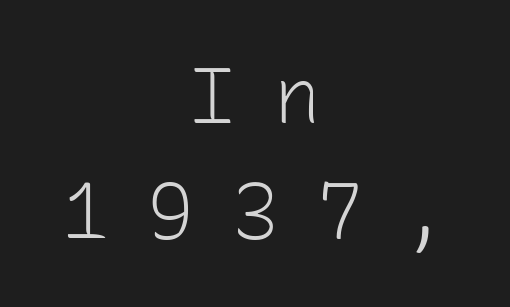
Q: Is the text bold? A: No.
Q: Is the text italic (slanted)? A: No, it is upright.
Q: Is the typeface a serif or a sans-serif typeface? A: Sans-serif.
Q: Is the text underlined? A: No.
Q: How is the paragraph aligned? A: Centered.
Q: Is the spacing between letters normal or unusually wide? A: Unusually wide.
Q: Is the spacing between lines tight, normal or loose? A: Normal.
Q: Width (condensed, normal, or wide)? A: Normal.
Q: Stroke contrast? A: Low.
Q: x-height? A: Medium.
Q: Monospaced? A: Yes.
